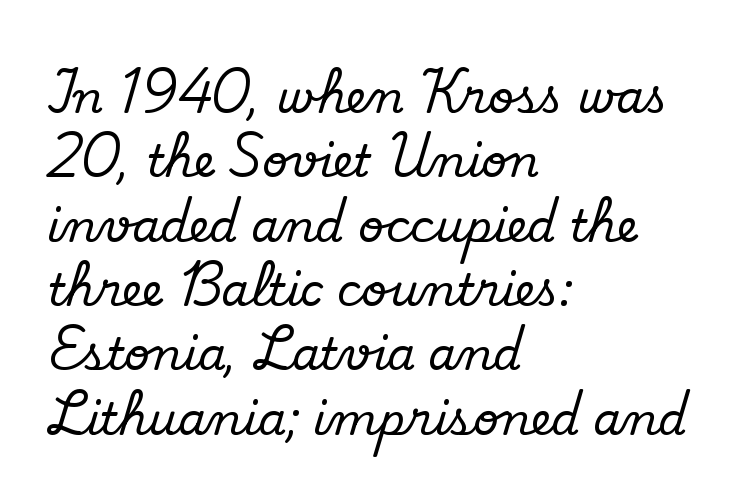
{"serif": "yes", "width": "normal", "stroke_contrast": "low", "x_height": "small", "monospaced": "no", "underline": "no", "align": "left", "line_spacing": "normal", "line_spacing_ratio": 1.43, "letter_spacing": "normal", "letter_spacing_em": 0.0, "glyph_px": 45}
